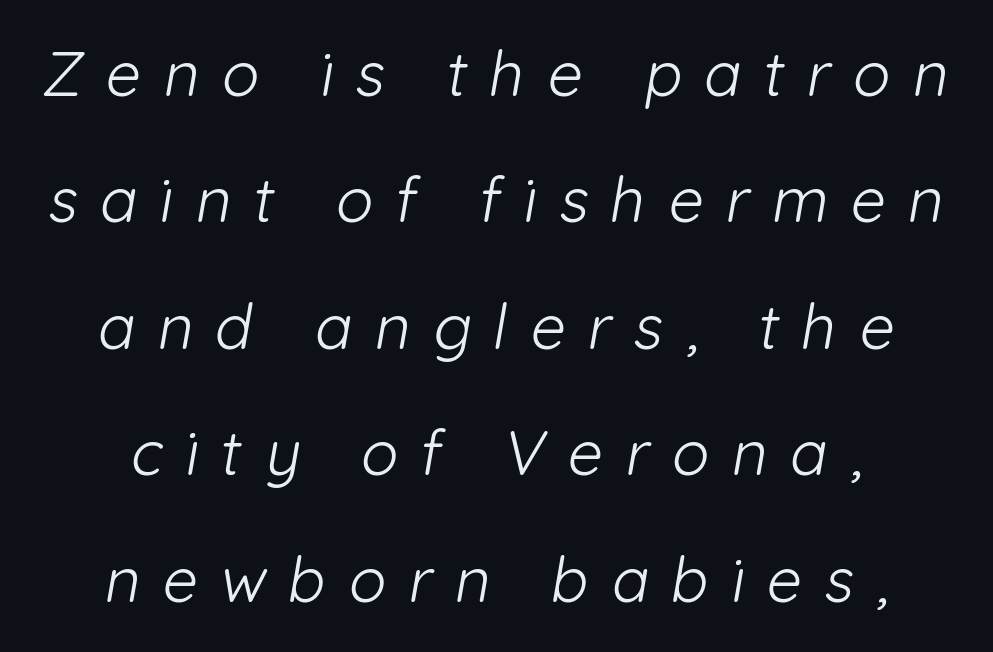
{"serif": "no", "bold": "no", "weight": "light", "width": "normal", "stroke_contrast": "low", "x_height": "medium", "monospaced": "no", "underline": "no", "align": "center", "line_spacing": "loose", "line_spacing_ratio": 2.04, "letter_spacing": "wide", "letter_spacing_em": 0.36, "glyph_px": 62}
